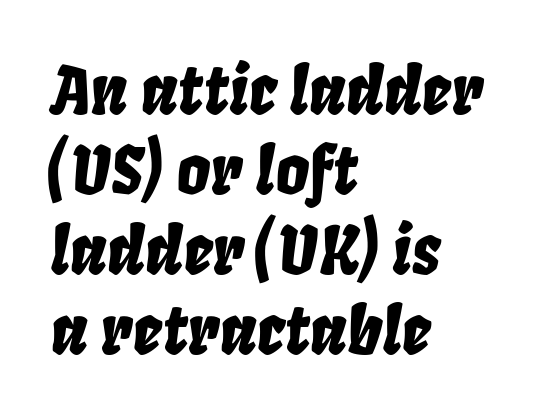
The image shows 66 px condensed type, italic (leaning right); set left-aligned, line spacing 1.21x, normal letter spacing, not underlined; low stroke contrast and a large x-height.
